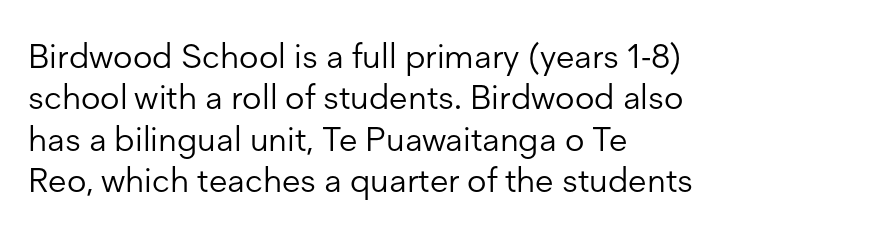
Notice how the passage keeps a crisp vertical edge on the left only. Inter-character spacing is left at the font's built-in metrics. Think of a printed novel: that variable character pitch is what you see here. Letters have the restrained weight of plain body copy at most. The rendering shows plain stroke endings on the letterforms — a sans-serif design. A typesetter would mark this as roman, not italic.
